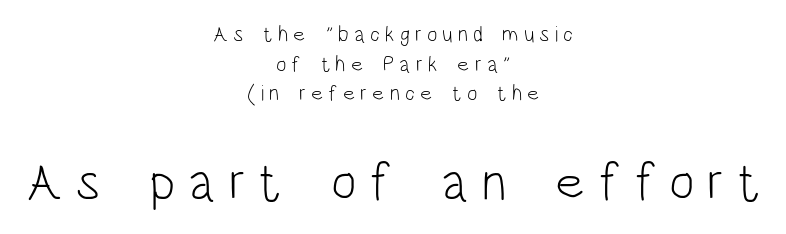
The image shows 54 px light, condensed sans-serif type, upright; set centered, normal line spacing (1.35x), unusually wide letter spacing (+0.23 em), not underlined; the second (bottom) block is 2.45x larger; low stroke contrast and a large x-height.
